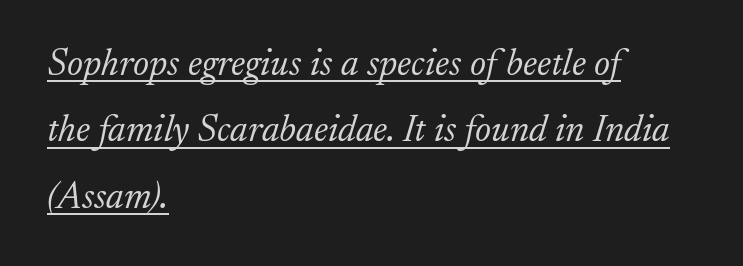
{"serif": "yes", "italic": "yes", "lean": "right", "slant_degrees": 17, "bold": "no", "weight": "light", "width": "normal", "stroke_contrast": "low", "x_height": "small", "monospaced": "no", "underline": "yes", "align": "left", "line_spacing_ratio": 1.75, "letter_spacing": "normal", "letter_spacing_em": 0.0, "glyph_px": 38}
